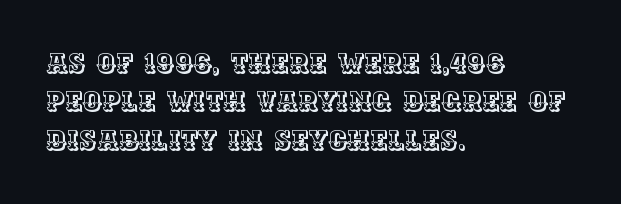
The image shows 27 px text type, upright; set left-aligned, normal line spacing (1.42x), normal letter spacing, not underlined.
